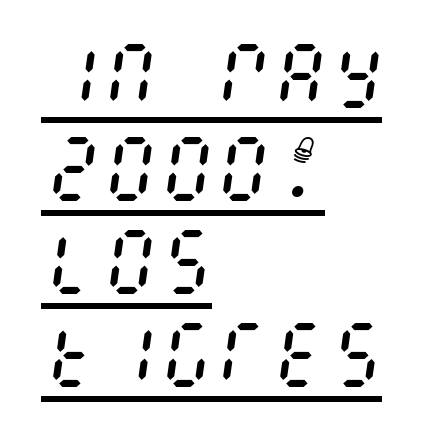
What stands out about the letter spacing? Nothing — it is the standard amount. No heavy texture on the line: the type isn't bold. The lines sit at an ordinary, default distance from one another. The face used here has a pronounced slope to its letters. The rendered words wear a rule along their underside.
